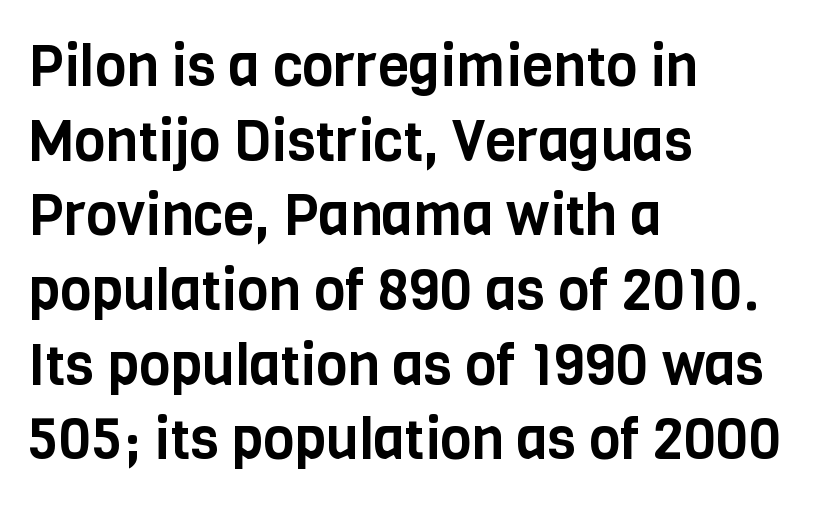
The type is set solid horizontally, with unmodified tracking. Compared with a centered layout, this one pins lines to the left instead. Varying glyph widths throughout — classic text-font behaviour. Quick note: underline off. In terms of leading, this rendering sits right in the middle.
